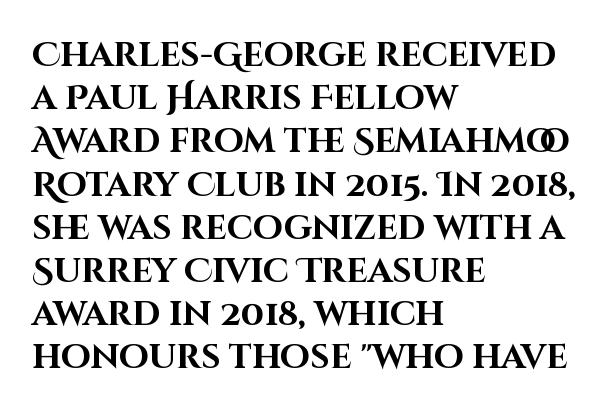
{"serif": "no", "italic": "no", "bold": "yes", "weight": "bold", "width": "normal", "stroke_contrast": "high", "x_height": "large", "monospaced": "no", "underline": "no", "align": "left", "line_spacing": "normal", "line_spacing_ratio": 1.27, "letter_spacing": "normal", "letter_spacing_em": 0.0, "glyph_px": 34}
